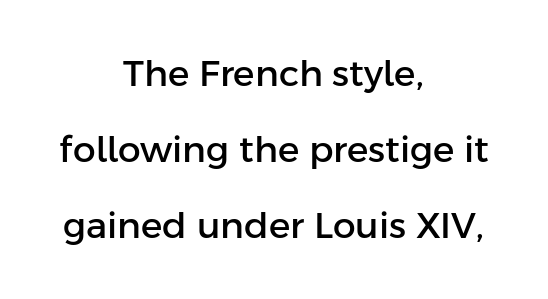
Q: Is the text italic (slanted)? A: No, it is upright.
Q: Is the typeface a serif or a sans-serif typeface? A: Sans-serif.
Q: Is the text underlined? A: No.
Q: How is the paragraph aligned? A: Centered.
Q: Is the spacing between letters normal or unusually wide? A: Normal.
Q: Is the spacing between lines tight, normal or loose? A: Loose.
Q: Width (condensed, normal, or wide)? A: Normal.
Q: Stroke contrast? A: Low.
Q: x-height? A: Medium.
Q: Monospaced? A: No.
